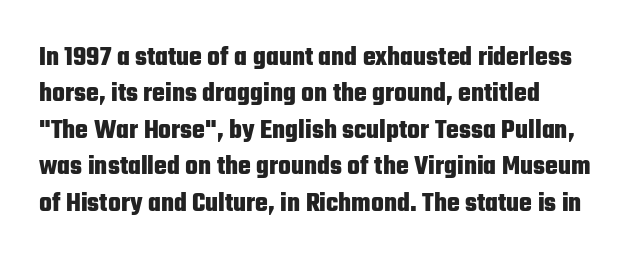
Q: Is the text bold? A: Yes.
Q: Is the text italic (slanted)? A: No, it is upright.
Q: Is the text underlined? A: No.
Q: Is the spacing between letters normal or unusually wide? A: Normal.
Q: Is the spacing between lines tight, normal or loose? A: Normal.
